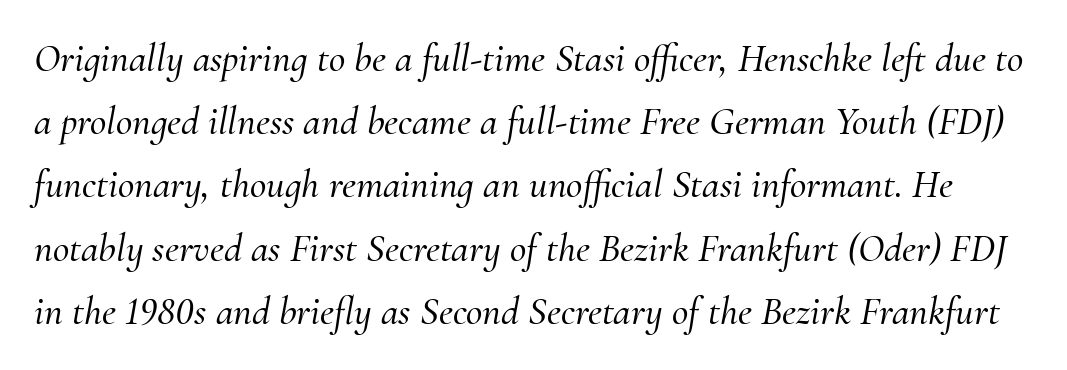
Is this a sans? No — the strokes have serifs. Nothing unusual about the tracking: characters are spaced as the font intends. The passage shown is not underscored anywhere. The lines sit at an ordinary, default distance from one another.
